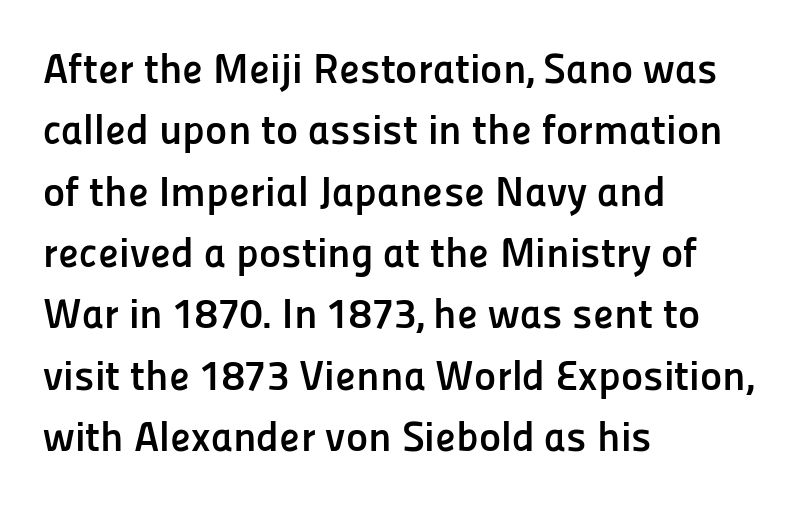
The image shows 42 px semibold sans-serif type, upright; set left-aligned, normal line spacing (1.46x), normal letter spacing, not underlined; low stroke contrast and a medium x-height.
